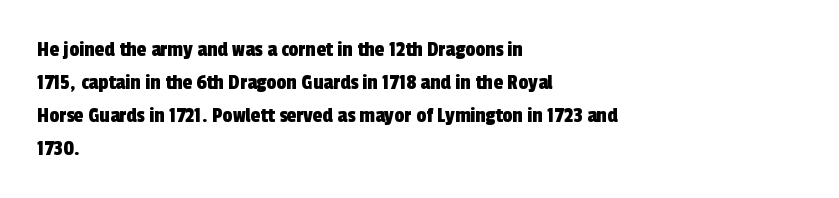
Q: Is the text underlined? A: No.
Q: How is the paragraph aligned? A: Left-aligned.
Q: Is the spacing between letters normal or unusually wide? A: Normal.
Q: Is the spacing between lines tight, normal or loose? A: Normal.
